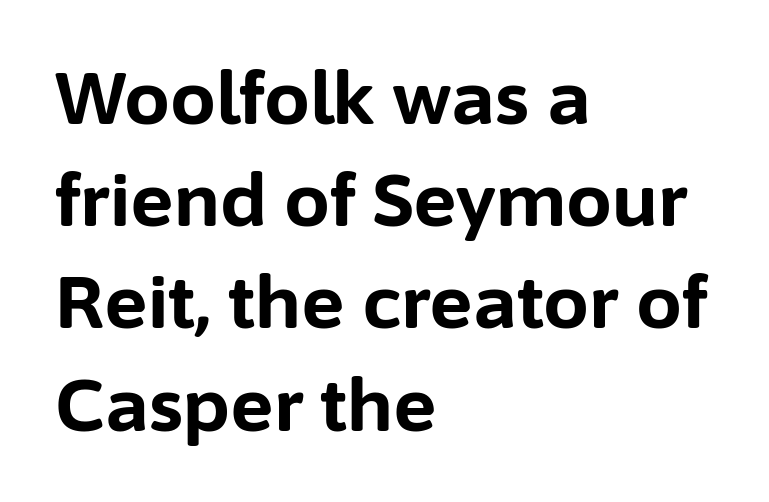
The image shows 73 px bold sans-serif type, upright; set left-aligned, normal line spacing (1.4x), normal letter spacing, not underlined; low stroke contrast and a medium x-height.
